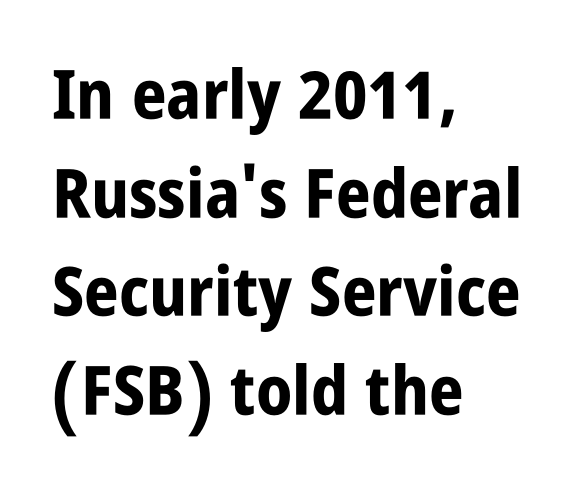
Q: Is the text bold? A: Yes.
Q: Is the text italic (slanted)? A: No, it is upright.
Q: Is the typeface a serif or a sans-serif typeface? A: Sans-serif.
Q: Is the text underlined? A: No.
Q: How is the paragraph aligned? A: Left-aligned.
Q: Is the spacing between letters normal or unusually wide? A: Normal.
Q: Is the spacing between lines tight, normal or loose? A: Normal.
Q: Width (condensed, normal, or wide)? A: Condensed.
Q: Stroke contrast? A: Low.
Q: x-height? A: Large.
Q: Monospaced? A: No.
